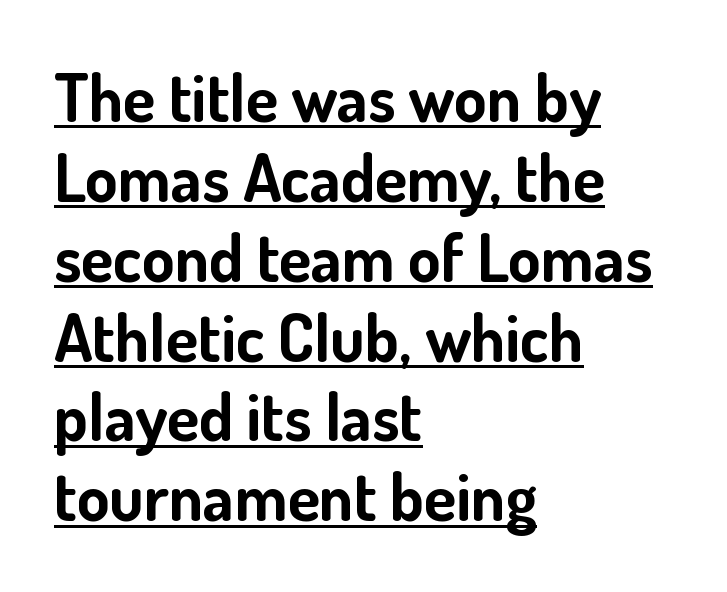
Q: Is the text bold? A: Yes.
Q: Is the text italic (slanted)? A: No, it is upright.
Q: Is the typeface a serif or a sans-serif typeface? A: Sans-serif.
Q: Is the text underlined? A: Yes.
Q: How is the paragraph aligned? A: Left-aligned.
Q: Is the spacing between letters normal or unusually wide? A: Normal.
Q: Width (condensed, normal, or wide)? A: Normal.
Q: Stroke contrast? A: Low.
Q: x-height? A: Small.
Q: Monospaced? A: No.
